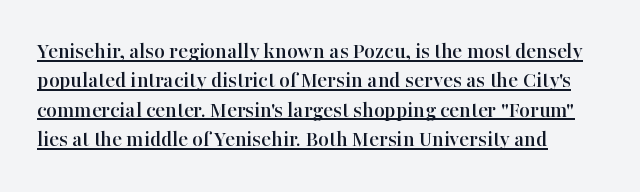
{"italic": "no", "underline": "yes", "line_spacing": "normal", "line_spacing_ratio": 1.28, "letter_spacing": "normal", "letter_spacing_em": 0.0, "glyph_px": 23}
